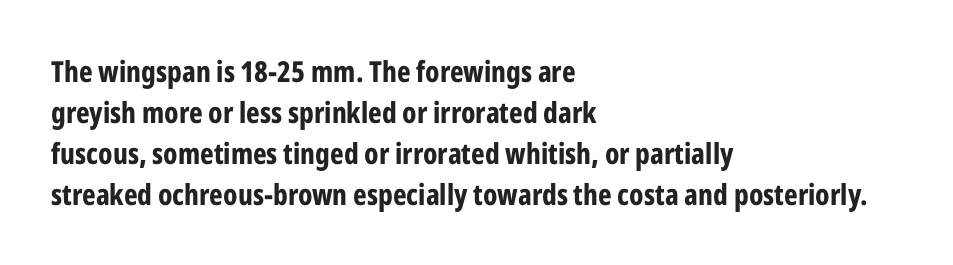
Q: Is the text bold? A: Yes.
Q: Is the text italic (slanted)? A: No, it is upright.
Q: Is the typeface a serif or a sans-serif typeface? A: Sans-serif.
Q: Is the text underlined? A: No.
Q: How is the paragraph aligned? A: Left-aligned.
Q: Is the spacing between letters normal or unusually wide? A: Normal.
Q: Is the spacing between lines tight, normal or loose? A: Normal.
Q: Width (condensed, normal, or wide)? A: Condensed.
Q: Stroke contrast? A: Low.
Q: x-height? A: Medium.
Q: Monospaced? A: No.
